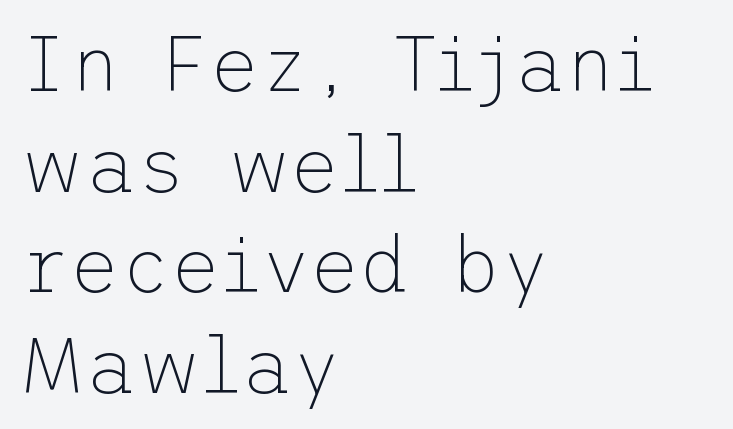
The image shows 78 px thin sans-serif type, upright; set left-aligned, normal line spacing (1.29x), normal letter spacing, not underlined; low stroke contrast and a medium x-height.
